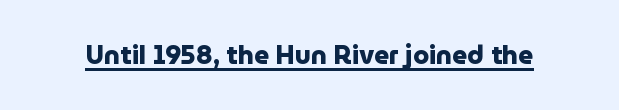
No extra tracking has been applied to these lines. Glance below the letters and you will spot a drawn line. Quick note: not italic, upright. The letters are bold, with thick, heavy strokes.
